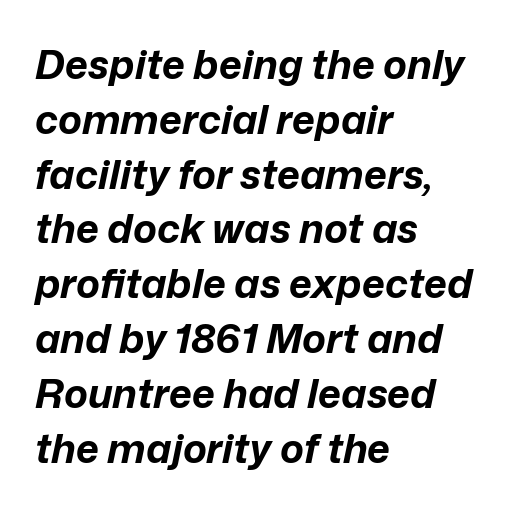
{"italic": "yes", "lean": "right", "slant_degrees": 12, "bold": "yes", "weight": "bold", "width": "normal", "stroke_contrast": "low", "x_height": "medium", "monospaced": "no", "underline": "no", "align": "left", "line_spacing": "normal", "line_spacing_ratio": 1.37, "letter_spacing": "normal", "letter_spacing_em": 0.0, "glyph_px": 40}
